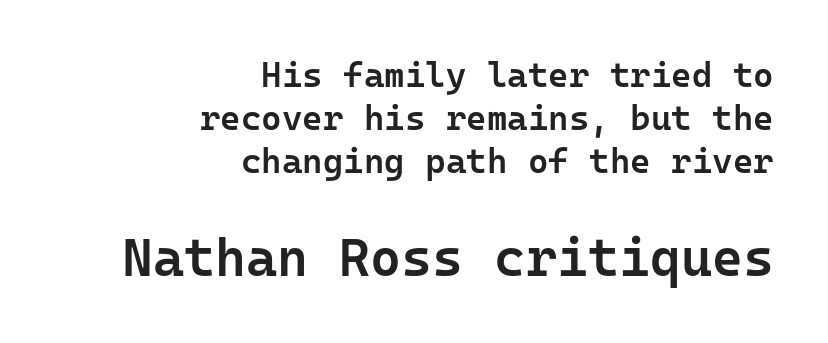
{"serif": "no", "italic": "no", "bold": "semi", "weight": "semibold", "width": "normal", "stroke_contrast": "low", "x_height": "medium", "monospaced": "yes", "underline": "no", "align": "right", "line_spacing_ratio": 1.23, "letter_spacing": "normal", "letter_spacing_em": 0.0, "larger_block": "second", "size_ratio": 1.51, "glyph_px": 53}
